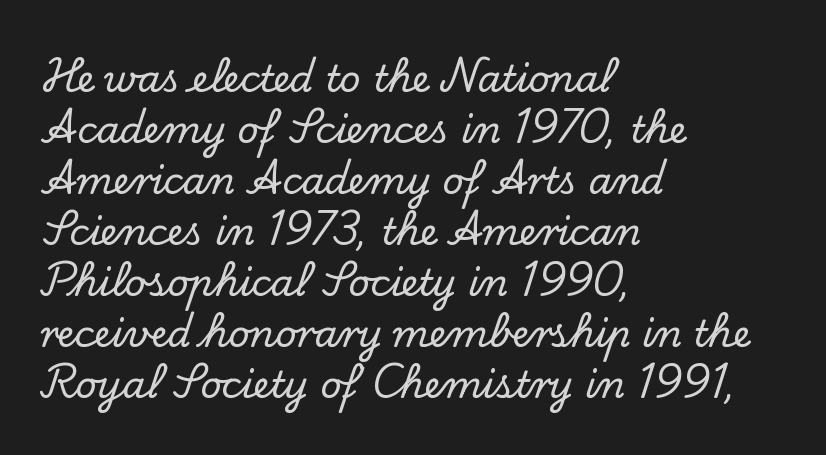
The image shows 37 px serif type; set left-aligned, normal line spacing (1.38x), normal letter spacing, not underlined; low stroke contrast and a small x-height.
